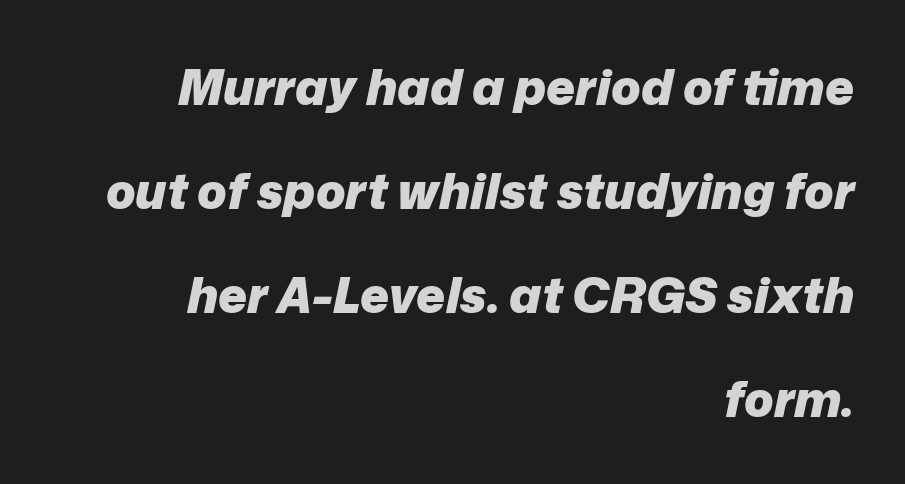
{"italic": "yes", "lean": "right", "slant_degrees": 12, "bold": "yes", "weight": "heavy", "width": "normal", "stroke_contrast": "low", "x_height": "medium", "monospaced": "no", "underline": "no", "align": "right", "line_spacing": "loose", "line_spacing_ratio": 2.12, "letter_spacing": "normal", "letter_spacing_em": 0.0, "glyph_px": 49}
